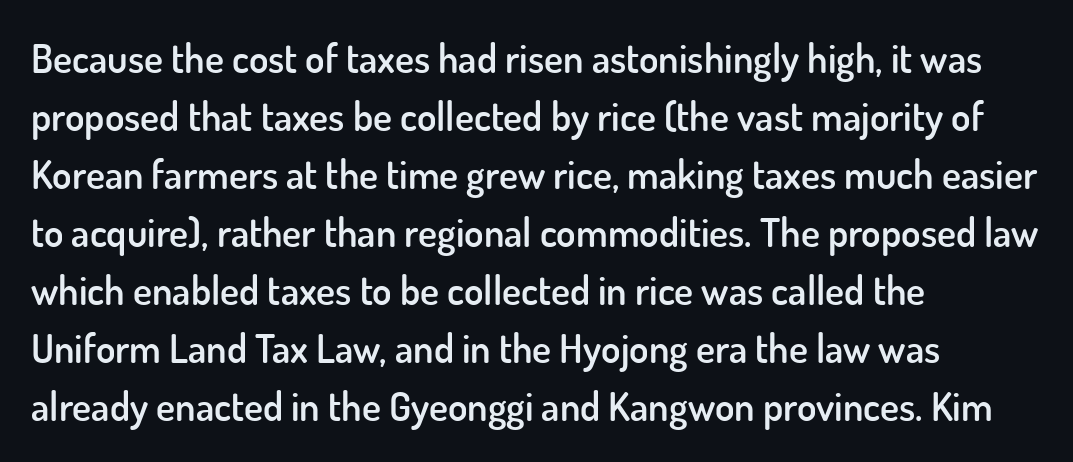
Regular leading. This rendering uses left alignment, leaving the right contour irregular. Looks like regular typesetting: each glyph gets only the width it needs. These lines were composed using upright roman letters. Is this a sans? Yes — the strokes have no serifs.
